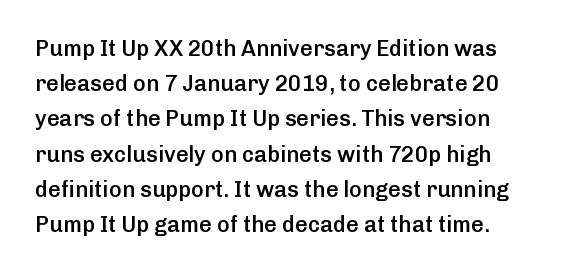
Here the glyphs are tracked normally, forming tight word shapes. Is there any slant? The stems are plumb. Summary of vertical rhythm: regular, with standard interline spacing. Check under the words: just untouched page.
